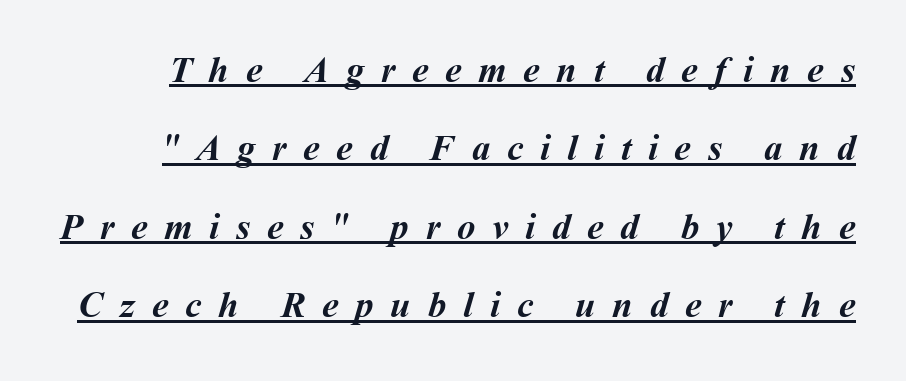
The image shows 37 px semibold type; set loose line spacing (2.12x), unusually wide letter spacing (+0.45 em), underlined; medium stroke contrast and a medium x-height.
